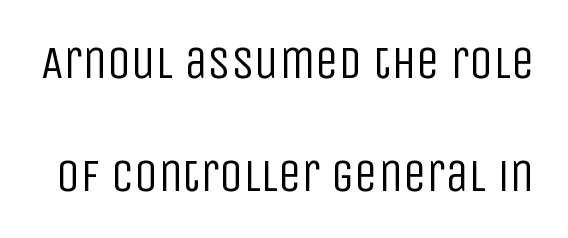
{"serif": "no", "italic": "no", "bold": "no", "weight": "regular", "width": "condensed", "stroke_contrast": "low", "x_height": "large", "monospaced": "no", "underline": "no", "line_spacing": "loose", "line_spacing_ratio": 2.4, "letter_spacing": "normal", "letter_spacing_em": 0.0, "glyph_px": 47}
